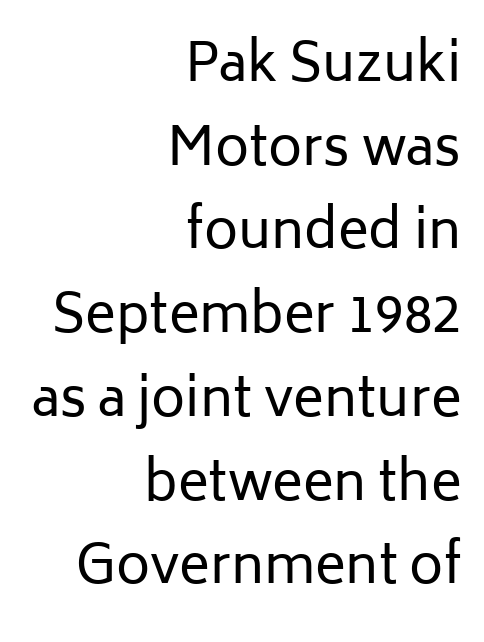
A typesetter would call this leading conventional body-copy spacing. Letters rest on an invisible, unmarked baseline. The lettering stays uniformly vertical, giving the passage a roman look. I'd call this a sans setting — the letters go barefoot.
